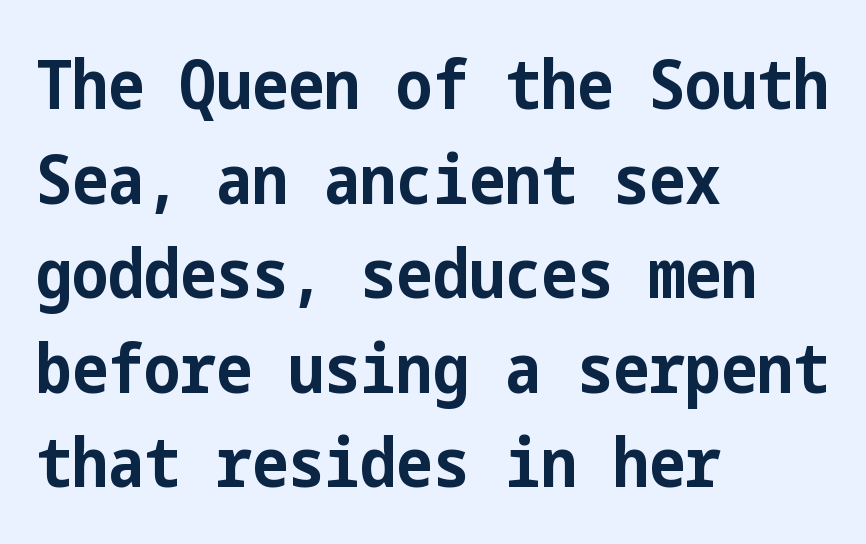
Q: Is the text bold? A: Yes.
Q: Is the text italic (slanted)? A: No, it is upright.
Q: Is the typeface a serif or a sans-serif typeface? A: Sans-serif.
Q: Is the text underlined? A: No.
Q: How is the paragraph aligned? A: Left-aligned.
Q: Is the spacing between letters normal or unusually wide? A: Normal.
Q: Is the spacing between lines tight, normal or loose? A: Normal.
Q: Width (condensed, normal, or wide)? A: Condensed.
Q: Stroke contrast? A: Low.
Q: x-height? A: Medium.
